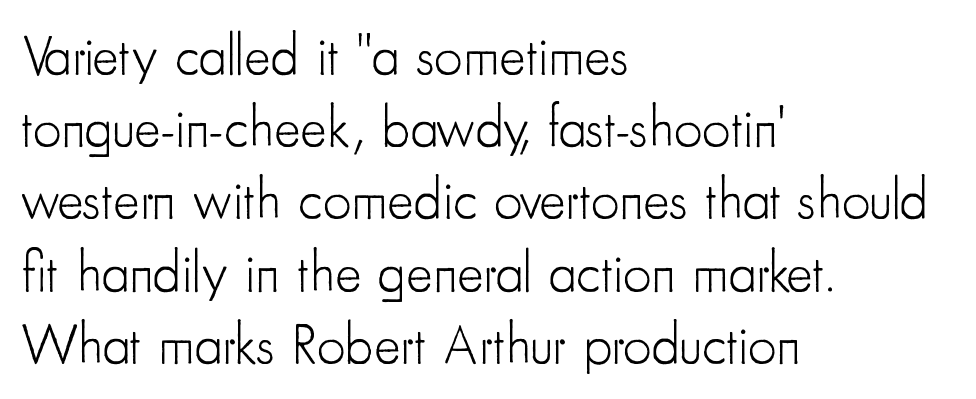
{"serif": "no", "italic": "no", "bold": "no", "weight": "light", "width": "condensed", "stroke_contrast": "low", "x_height": "small", "monospaced": "no", "underline": "no", "align": "left", "line_spacing": "normal", "line_spacing_ratio": 1.29, "letter_spacing": "normal", "letter_spacing_em": 0.0, "glyph_px": 56}
